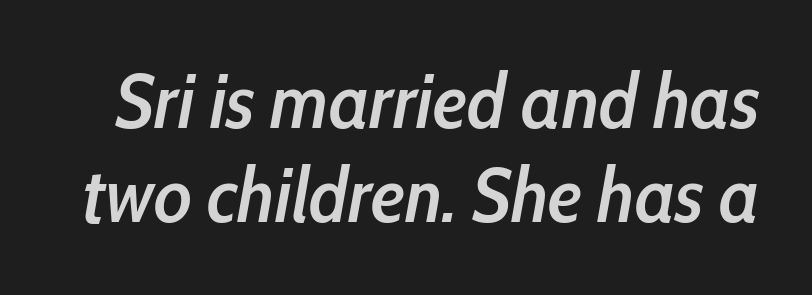
The image shows 78 px semibold, condensed type, italic (leaning right); set line spacing 1.21x, normal letter spacing, not underlined; low stroke contrast and a medium x-height.
